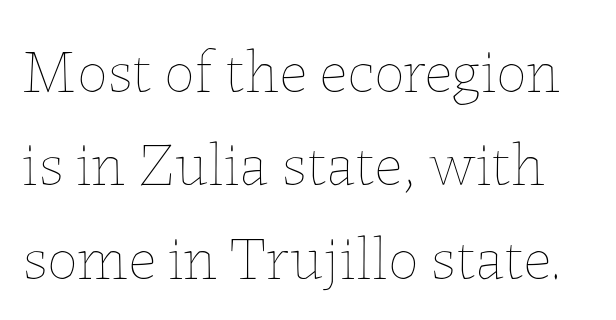
{"italic": "no", "bold": "no", "weight": "thin", "width": "normal", "stroke_contrast": "low", "x_height": "medium", "monospaced": "no", "underline": "no", "line_spacing": "normal", "line_spacing_ratio": 1.53, "letter_spacing": "normal", "letter_spacing_em": 0.0, "glyph_px": 61}
